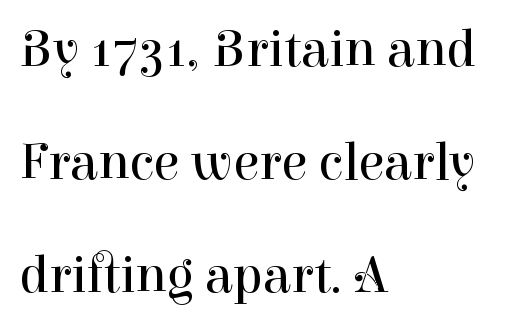
Q: Is the text bold? A: No.
Q: Is the text italic (slanted)? A: No, it is upright.
Q: Is the typeface a serif or a sans-serif typeface? A: Serif.
Q: Is the text underlined? A: No.
Q: How is the paragraph aligned? A: Left-aligned.
Q: Is the spacing between letters normal or unusually wide? A: Normal.
Q: Is the spacing between lines tight, normal or loose? A: Loose.
Q: Width (condensed, normal, or wide)? A: Normal.
Q: Stroke contrast? A: High.
Q: x-height? A: Medium.
Q: Monospaced? A: No.
